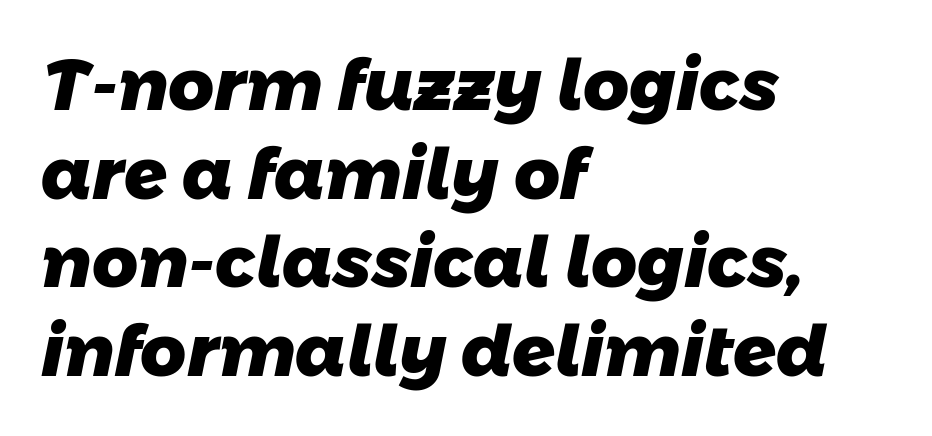
The image shows 71 px heavy sans-serif type; set left-aligned, normal line spacing (1.25x), normal letter spacing, not underlined; low stroke contrast and a medium x-height.
